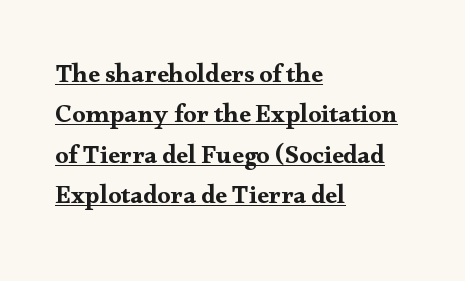
Q: Is the text italic (slanted)? A: No, it is upright.
Q: Is the text underlined? A: Yes.
Q: How is the paragraph aligned? A: Left-aligned.
Q: Is the spacing between letters normal or unusually wide? A: Normal.
Q: Is the spacing between lines tight, normal or loose? A: Normal.
